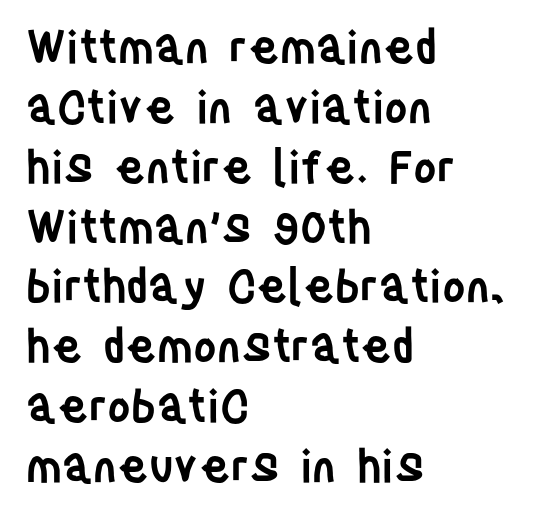
Q: Is the text bold? A: Semi-bold.
Q: Is the text italic (slanted)? A: No, it is upright.
Q: Is the typeface a serif or a sans-serif typeface? A: Sans-serif.
Q: Is the text underlined? A: No.
Q: How is the paragraph aligned? A: Left-aligned.
Q: Is the spacing between letters normal or unusually wide? A: Normal.
Q: Is the spacing between lines tight, normal or loose? A: Normal.
Q: Width (condensed, normal, or wide)? A: Condensed.
Q: Stroke contrast? A: Low.
Q: x-height? A: Large.
Q: Monospaced? A: No.
